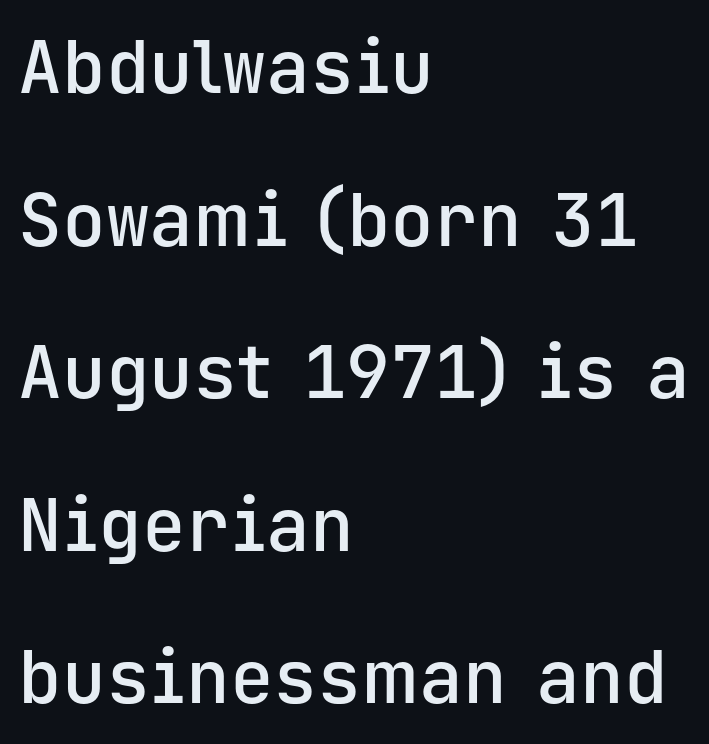
The image shows 73 px semibold sans-serif type, upright, monospaced; set left-aligned, loose line spacing (2.09x), normal letter spacing, not underlined; low stroke contrast and a medium x-height.
